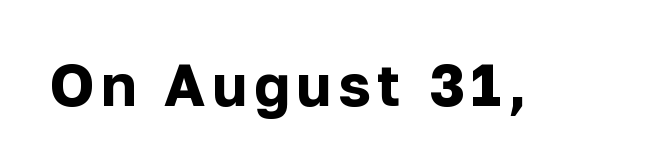
{"serif": "no", "italic": "no", "bold": "yes", "weight": "bold", "width": "normal", "stroke_contrast": "low", "x_height": "medium", "monospaced": "no", "underline": "no", "glyph_px": 58}
